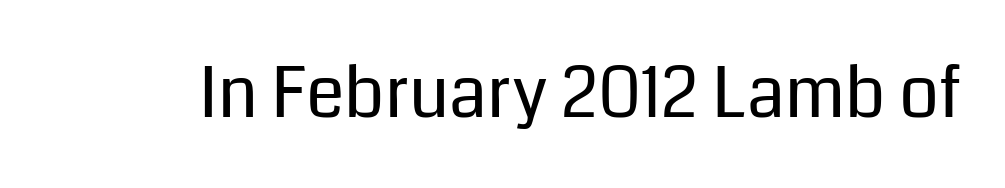
Q: Is the text bold? A: No.
Q: Is the text italic (slanted)? A: No, it is upright.
Q: Is the typeface a serif or a sans-serif typeface? A: Sans-serif.
Q: Is the text underlined? A: No.
Q: Is the spacing between letters normal or unusually wide? A: Normal.
Q: Width (condensed, normal, or wide)? A: Normal.
Q: Stroke contrast? A: Low.
Q: x-height? A: Medium.
Q: Monospaced? A: No.
